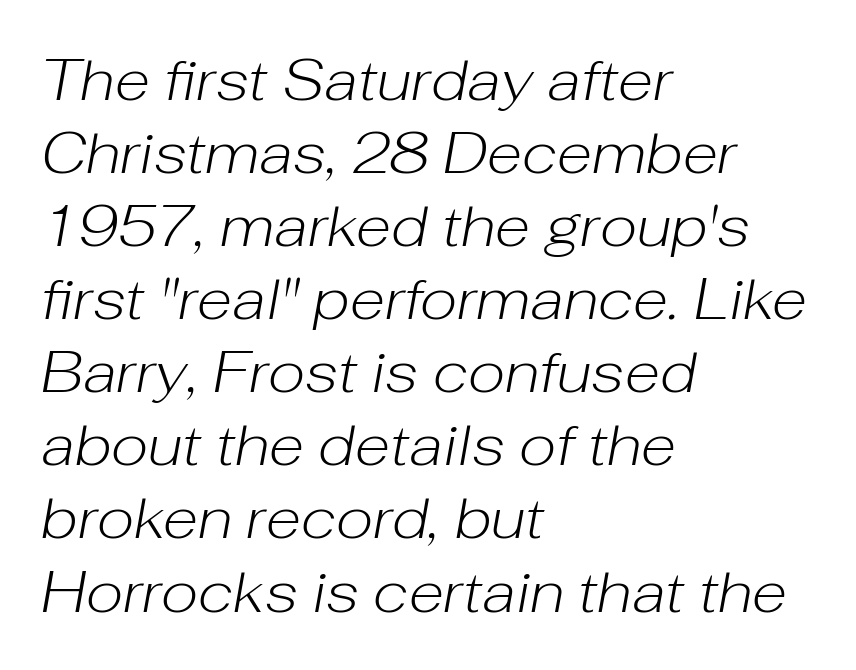
The image shows 58 px light type, italic (leaning right); set left-aligned, normal line spacing (1.26x), normal letter spacing, not underlined; low stroke contrast and a medium x-height.
